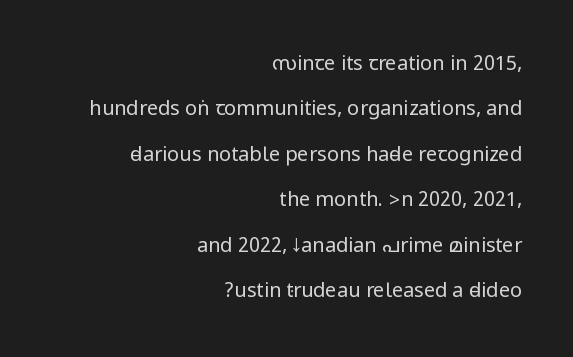
Q: Is the text bold? A: No.
Q: Is the text italic (slanted)? A: No, it is upright.
Q: Is the text underlined? A: No.
Q: How is the paragraph aligned? A: Right-aligned.
Q: Is the spacing between letters normal or unusually wide? A: Normal.
Q: Is the spacing between lines tight, normal or loose? A: Loose.
